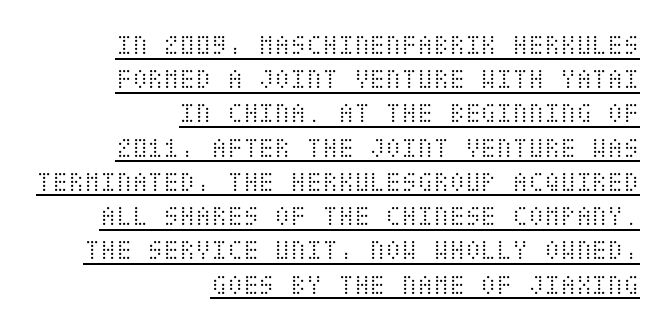
{"italic": "no", "bold": "no", "weight": "light", "width": "condensed", "stroke_contrast": "medium", "x_height": "large", "underline": "yes", "align": "right", "line_spacing_ratio": 1.18, "letter_spacing": "normal", "letter_spacing_em": 0.0, "glyph_px": 29}
